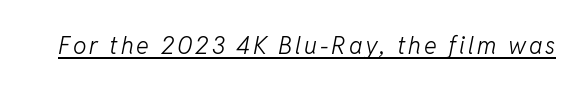
{"italic": "yes", "lean": "right", "slant_degrees": 11, "bold": "no", "underline": "yes", "glyph_px": 24}
